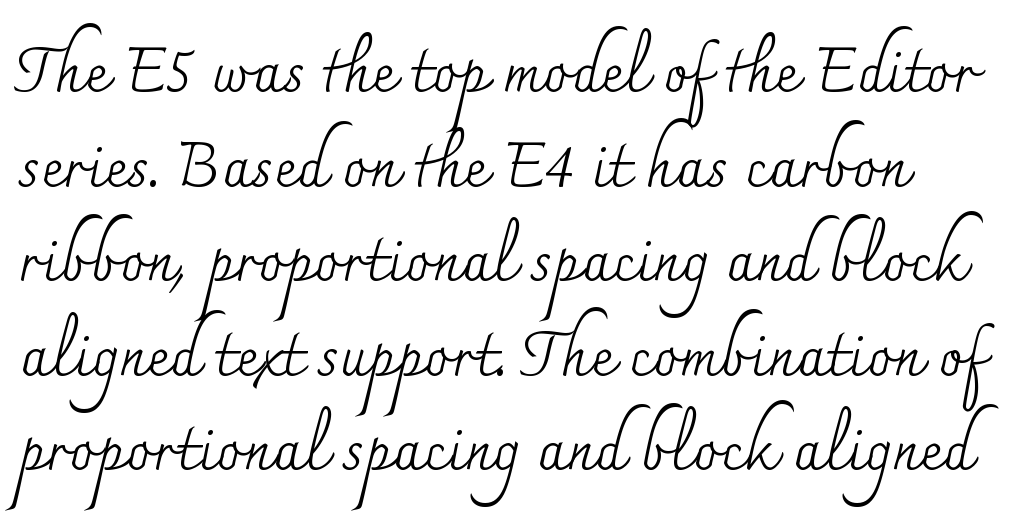
{"serif": "yes", "bold": "no", "weight": "regular", "width": "normal", "stroke_contrast": "medium", "x_height": "small", "monospaced": "no", "underline": "no", "line_spacing": "normal", "line_spacing_ratio": 1.55, "letter_spacing": "normal", "letter_spacing_em": 0.0, "glyph_px": 61}
